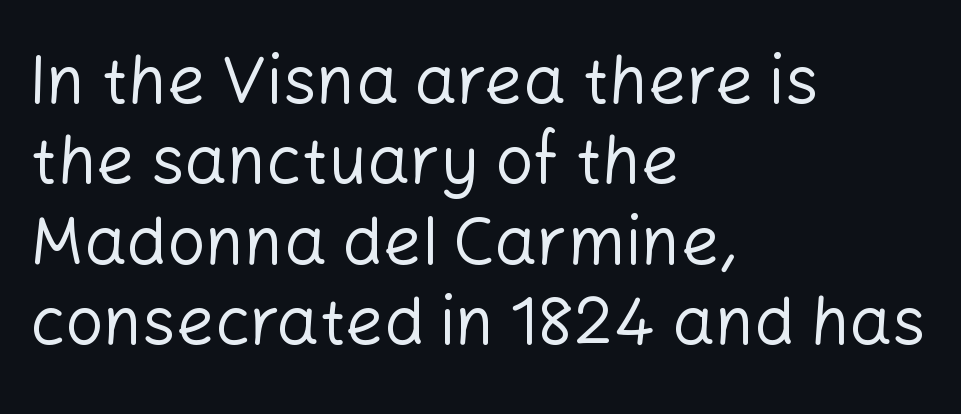
The image shows 67 px regular-weight sans-serif type, upright; set left-aligned, line spacing 1.2x, normal letter spacing, not underlined; low stroke contrast and a medium x-height.
